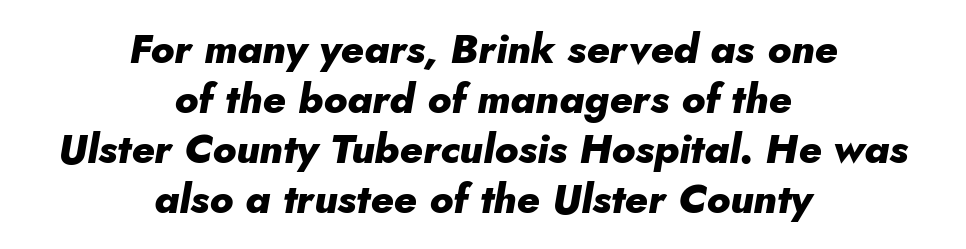
The image shows 41 px heavy type, italic (leaning right); set centered, line spacing 1.22x, normal letter spacing, not underlined; low stroke contrast and a small x-height.
